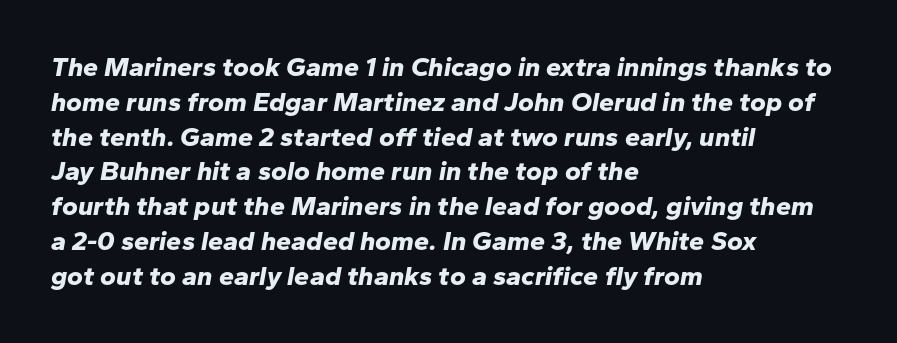
The image shows 27 px bold type, italic (leaning right); set left-aligned, normal line spacing (1.29x), normal letter spacing, not underlined.
